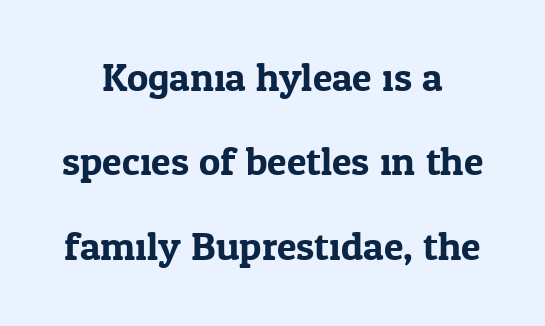
The image shows 40 px serif type, upright; set centered, loose line spacing (2.11x), normal letter spacing, not underlined; low stroke contrast and a medium x-height.
